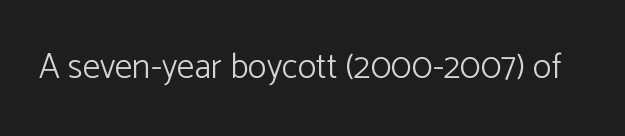
A typesetter would label this face a sans. A roman cut, with each character standing at attention. Type without underlining. Proportional: the letters do not fall into vertical columns. The characters are drawn with everyday or finer stroke widths.
